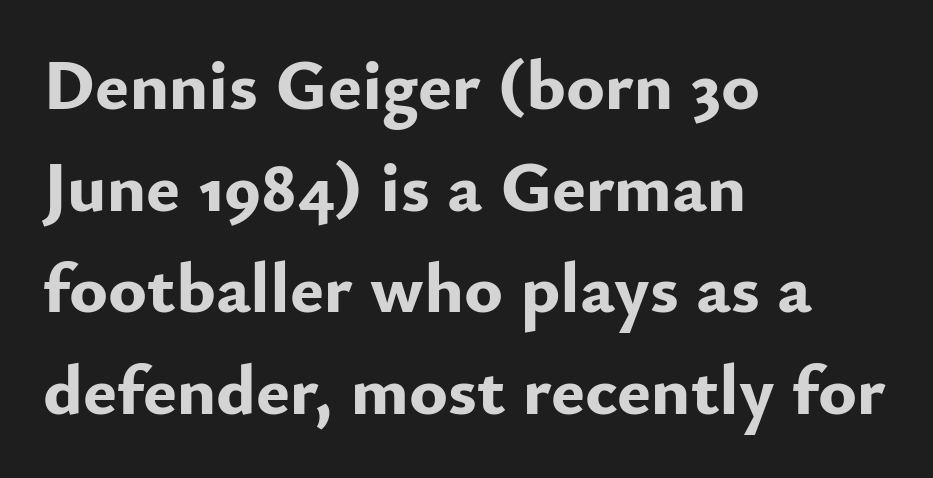
Inter-character spacing is left at the font's built-in metrics. As a designer I'd log this as weight 700, bold. Line beginnings align vertically; line endings do not. Nope, not italic — everything's standing straight.
